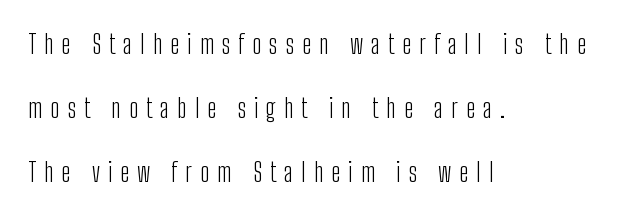
Q: Is the text bold? A: No.
Q: Is the text italic (slanted)? A: No, it is upright.
Q: Is the text underlined? A: No.
Q: How is the paragraph aligned? A: Left-aligned.
Q: Is the spacing between letters normal or unusually wide? A: Unusually wide.
Q: Is the spacing between lines tight, normal or loose? A: Loose.
